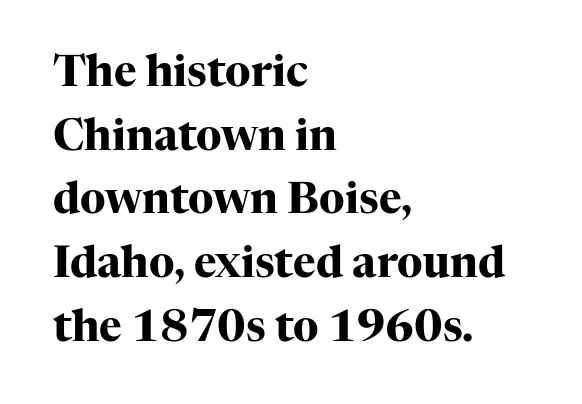
The font's upright variant was chosen for this text. Unmarked baselines from the first word to the last. Line spacing here is normal. Note: serifs present on the glyphs. The passage is arranged the way most books set body copy — flush left.
